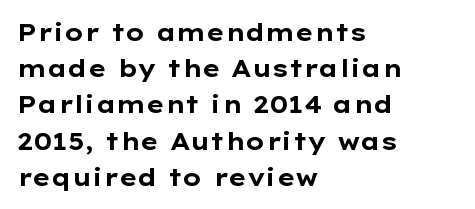
The image shows 24 px bold type, upright; set left-aligned, normal line spacing (1.51x), normal letter spacing, not underlined.
